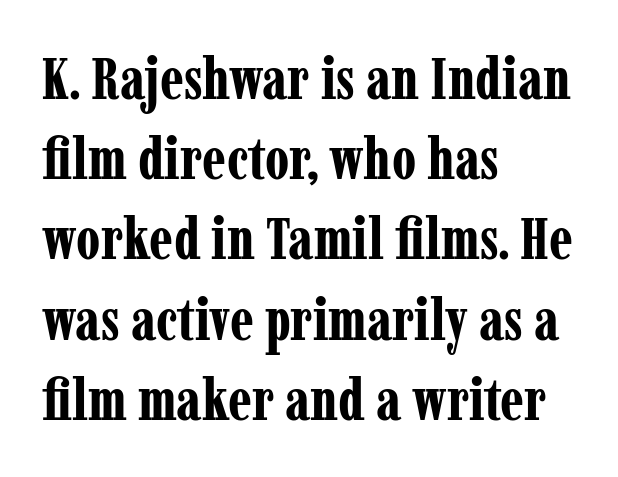
Q: Is the text bold? A: Yes.
Q: Is the text italic (slanted)? A: No, it is upright.
Q: Is the typeface a serif or a sans-serif typeface? A: Serif.
Q: Is the text underlined? A: No.
Q: How is the paragraph aligned? A: Left-aligned.
Q: Is the spacing between letters normal or unusually wide? A: Normal.
Q: Is the spacing between lines tight, normal or loose? A: Normal.
Q: Width (condensed, normal, or wide)? A: Condensed.
Q: Stroke contrast? A: Low.
Q: x-height? A: Medium.
Q: Monospaced? A: No.
